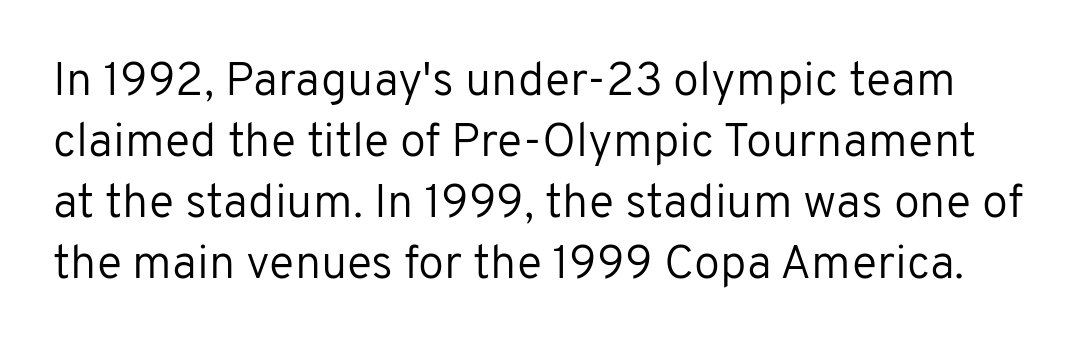
Q: Is the text bold? A: No.
Q: Is the text italic (slanted)? A: No, it is upright.
Q: Is the typeface a serif or a sans-serif typeface? A: Sans-serif.
Q: Is the text underlined? A: No.
Q: Is the spacing between letters normal or unusually wide? A: Normal.
Q: Is the spacing between lines tight, normal or loose? A: Normal.
Q: Width (condensed, normal, or wide)? A: Normal.
Q: Stroke contrast? A: Low.
Q: x-height? A: Medium.
Q: Monospaced? A: No.
